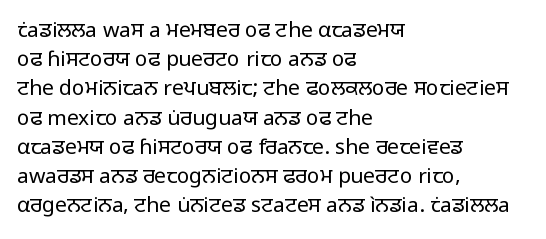
The image shows 21 px text type, upright; set left-aligned, normal line spacing (1.39x), normal letter spacing, not underlined.
